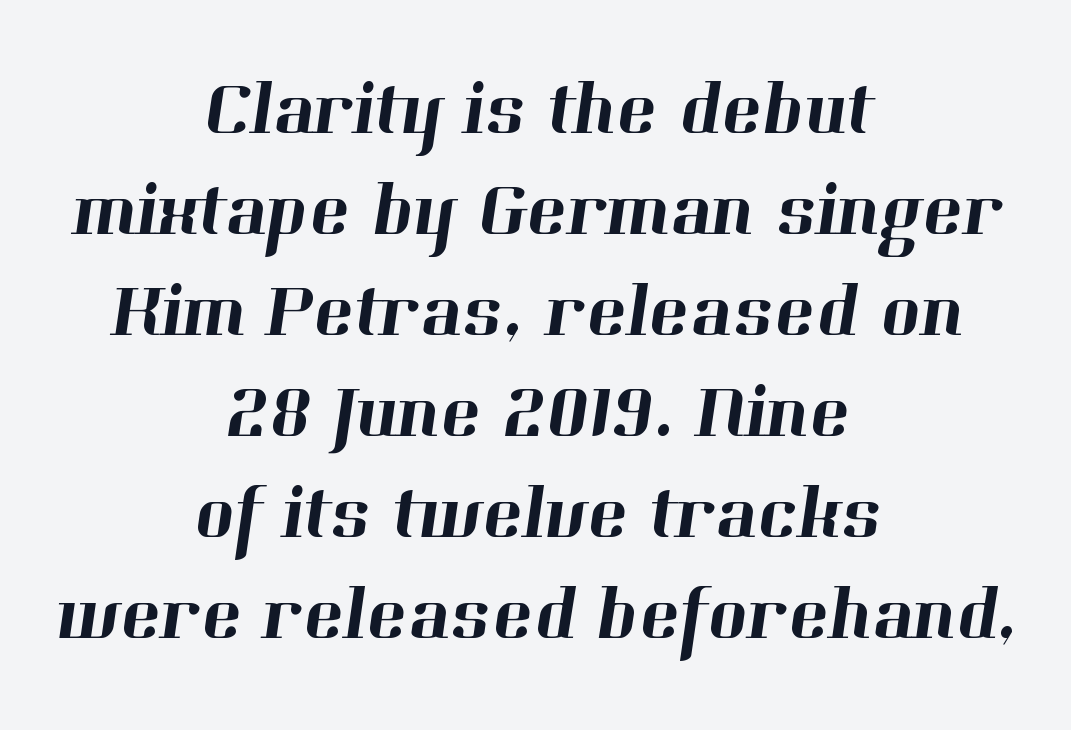
Q: Is the typeface a serif or a sans-serif typeface? A: Serif.
Q: Is the text underlined? A: No.
Q: How is the paragraph aligned? A: Centered.
Q: Is the spacing between letters normal or unusually wide? A: Normal.
Q: Is the spacing between lines tight, normal or loose? A: Normal.
Q: Width (condensed, normal, or wide)? A: Normal.
Q: Stroke contrast? A: High.
Q: x-height? A: Medium.
Q: Monospaced? A: No.
